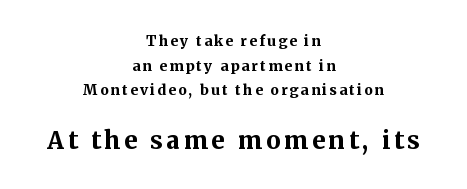
The image shows 24 px bold type, upright; set centered, line spacing 1.76x, not underlined; the second (bottom) block is 1.71x larger.
